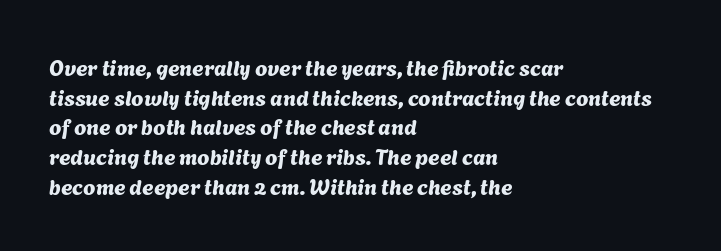
{"underline": "no", "align": "left", "line_spacing": "normal", "line_spacing_ratio": 1.35, "letter_spacing": "normal", "letter_spacing_em": 0.0, "glyph_px": 22}
